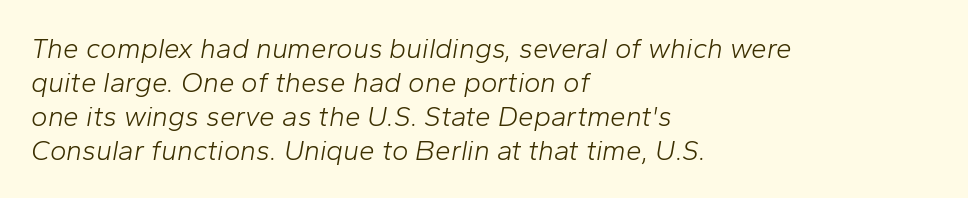
Think standard paragraph weight, or any step lighter than that. Is this a fixed-width face? No — the glyphs have proportional, varying widths. This sample is left-justified, so line endings fall wherever the words run out. Tracking value appears to be zero — textbook default spacing.
